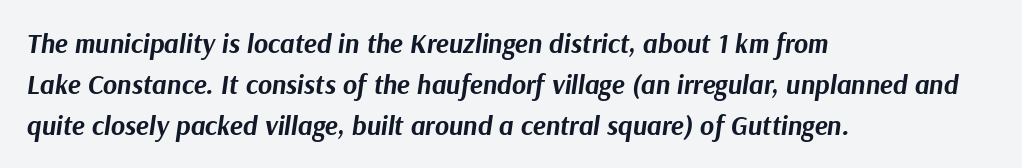
The image shows 27 px bold type, italic (leaning right); set left-aligned, normal line spacing (1.51x), normal letter spacing, not underlined.
